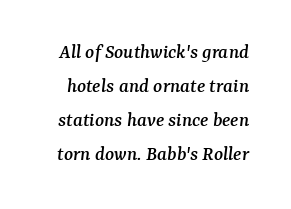
The image shows 21 px text type, italic (leaning right); set normal line spacing (1.62x), normal letter spacing, not underlined.
